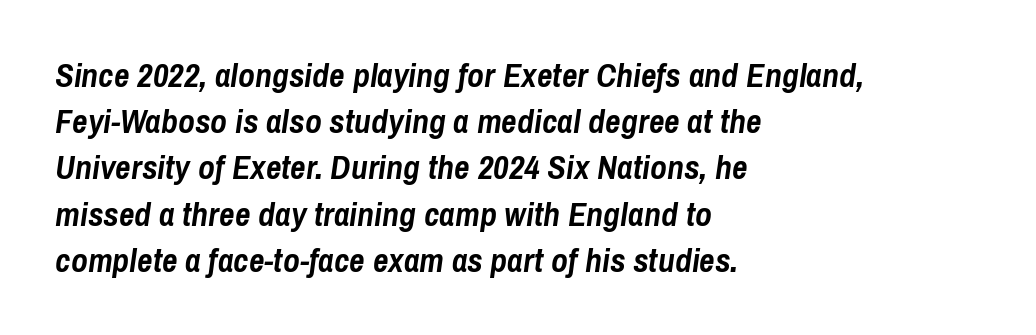
The image shows 34 px semibold, condensed type, italic (leaning right); set left-aligned, normal line spacing (1.36x), normal letter spacing, not underlined; low stroke contrast and a medium x-height.
